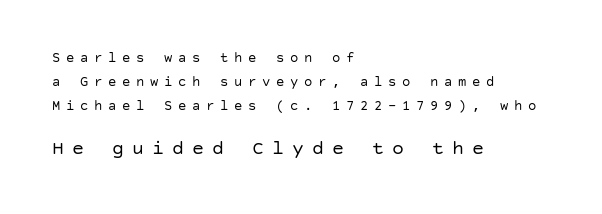
{"italic": "no", "bold": "no", "underline": "no", "align": "left", "line_spacing_ratio": 1.72, "letter_spacing": "wide", "letter_spacing_em": 0.4, "larger_block": "second", "size_ratio": 1.43, "glyph_px": 20}
